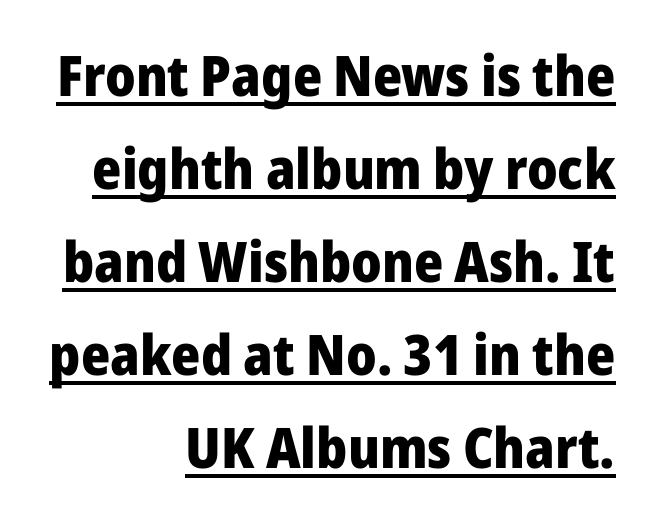
Q: Is the text bold? A: Yes.
Q: Is the text italic (slanted)? A: No, it is upright.
Q: Is the typeface a serif or a sans-serif typeface? A: Sans-serif.
Q: Is the text underlined? A: Yes.
Q: How is the paragraph aligned? A: Right-aligned.
Q: Is the spacing between letters normal or unusually wide? A: Normal.
Q: Is the spacing between lines tight, normal or loose? A: Normal.
Q: Width (condensed, normal, or wide)? A: Normal.
Q: Stroke contrast? A: Low.
Q: x-height? A: Medium.
Q: Monospaced? A: No.
